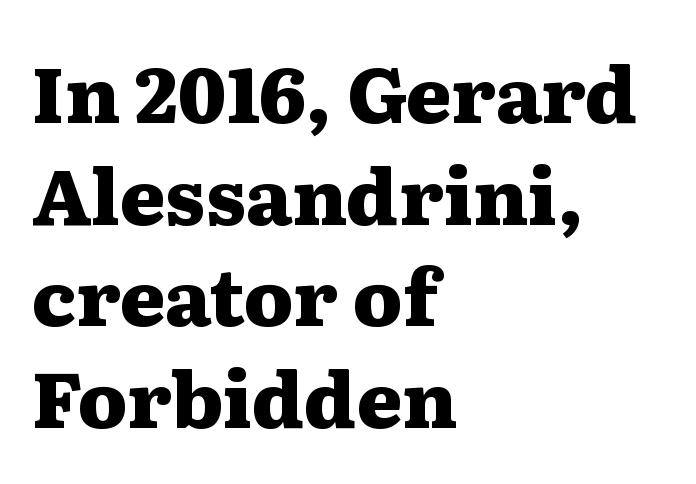
The letters sit at their default tracking, neither squeezed nor spread. Think of a printed novel: that variable character pitch is what you see here. This sample uses a serif face. Just letters on the line, the space beneath them empty. Students, observe: this is what conventionally led text looks like. This sample is left-justified, so line endings fall wherever the words run out.
